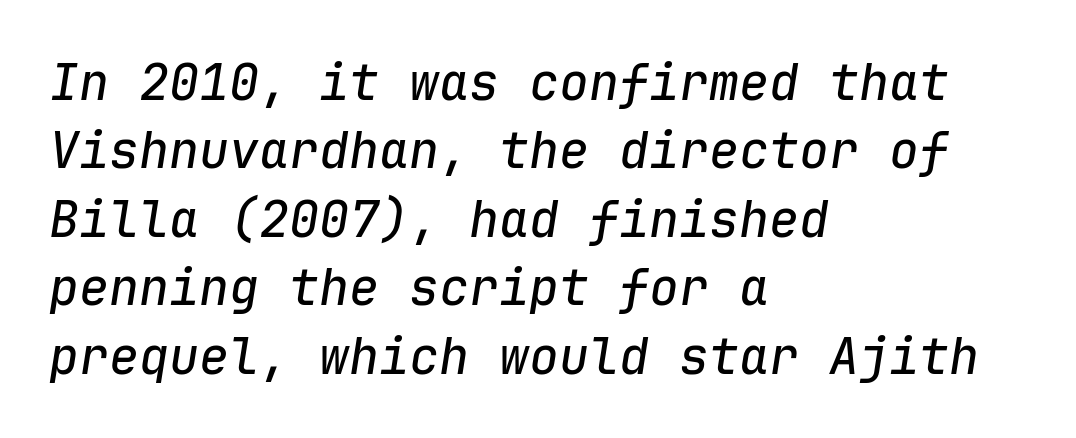
The image shows 50 px text type, italic (leaning right), monospaced; set left-aligned, normal line spacing (1.37x), normal letter spacing, not underlined; low stroke contrast and a medium x-height.
